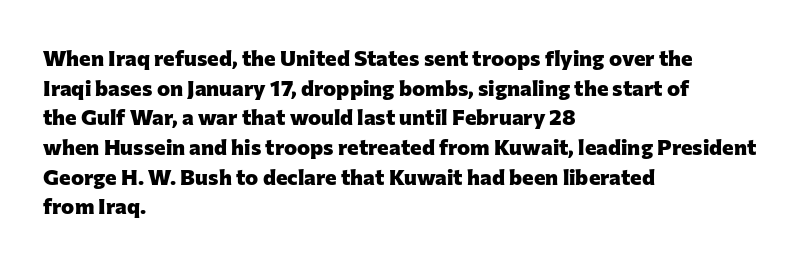
Q: Is the text bold? A: Yes.
Q: Is the text italic (slanted)? A: No, it is upright.
Q: Is the text underlined? A: No.
Q: How is the paragraph aligned? A: Left-aligned.
Q: Is the spacing between letters normal or unusually wide? A: Normal.
Q: Is the spacing between lines tight, normal or loose? A: Normal.
